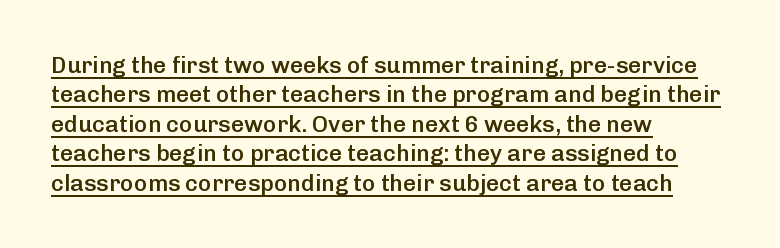
Q: Is the text bold? A: Semi-bold.
Q: Is the text italic (slanted)? A: No, it is upright.
Q: Is the text underlined? A: Yes.
Q: How is the paragraph aligned? A: Left-aligned.
Q: Is the spacing between letters normal or unusually wide? A: Normal.
Q: Is the spacing between lines tight, normal or loose? A: Normal.
